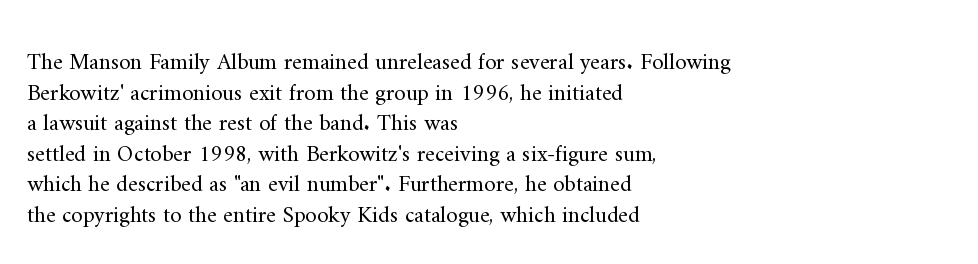
{"italic": "no", "bold": "no", "underline": "no", "align": "left", "line_spacing": "normal", "line_spacing_ratio": 1.33, "letter_spacing": "normal", "letter_spacing_em": 0.0, "glyph_px": 23}
